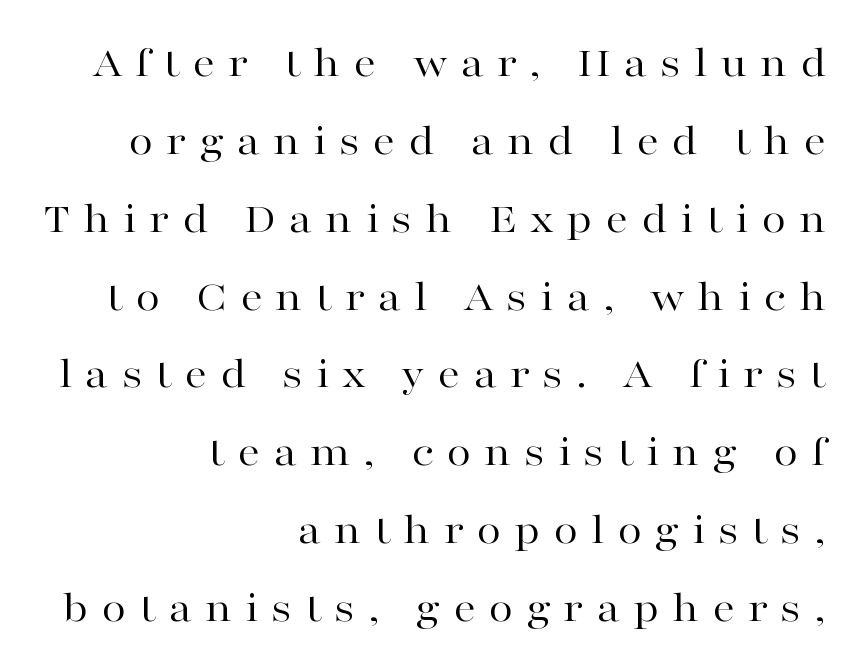
{"serif": "yes", "italic": "no", "bold": "no", "weight": "regular", "width": "wide", "stroke_contrast": "high", "x_height": "medium", "monospaced": "no", "underline": "no", "align": "right", "line_spacing_ratio": 1.73, "letter_spacing": "wide", "letter_spacing_em": 0.28, "glyph_px": 45}
